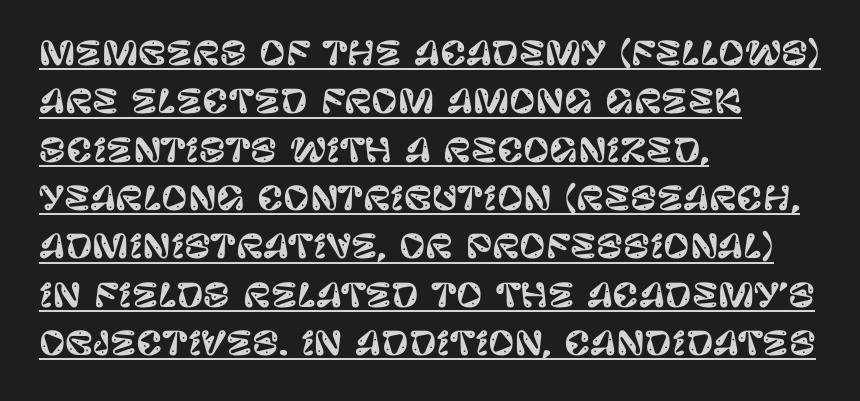
{"serif": "no", "width": "normal", "stroke_contrast": "low", "x_height": "large", "monospaced": "no", "underline": "yes", "align": "left", "line_spacing": "normal", "line_spacing_ratio": 1.51, "letter_spacing": "normal", "letter_spacing_em": 0.0, "glyph_px": 32}
